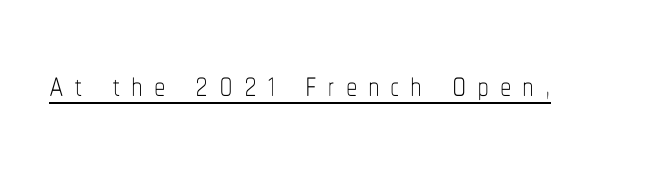
The image shows 46 px thin, condensed type, upright; set unusually wide letter spacing (+0.23 em), underlined; low stroke contrast and a medium x-height.
